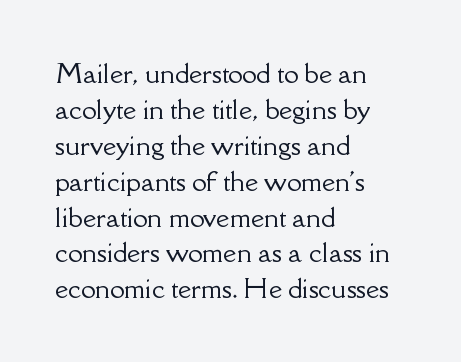
This is roman type, the default non-slanted kind. Standard letterfit; no display-style spreading of the glyphs. Evenly set lines give the paragraph a standard silhouette. The specimen omits any rule beneath the text block's lines. The paragraph shown leans on its left margin.
